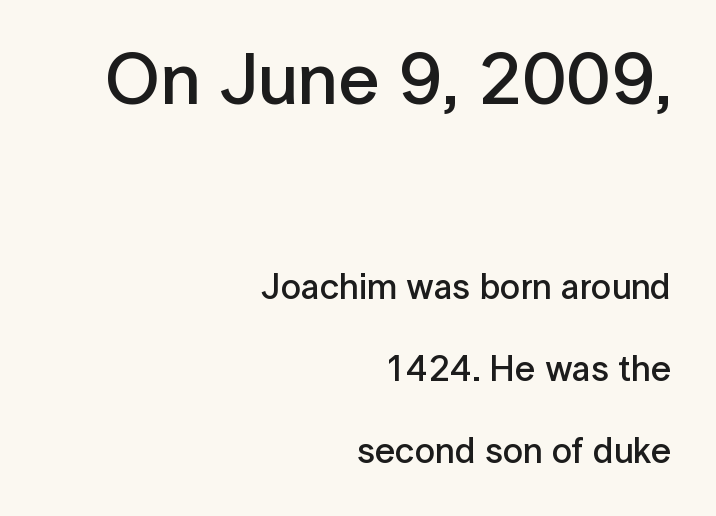
Q: Is the text bold? A: Semi-bold.
Q: Is the text italic (slanted)? A: No, it is upright.
Q: Is the typeface a serif or a sans-serif typeface? A: Sans-serif.
Q: Is the text underlined? A: No.
Q: How is the paragraph aligned? A: Right-aligned.
Q: Is the spacing between letters normal or unusually wide? A: Normal.
Q: Is the spacing between lines tight, normal or loose? A: Loose.
Q: Which block of text is set in a larger size, the first (top) or the second (bottom)? A: The first (top) one.
Q: Width (condensed, normal, or wide)? A: Normal.
Q: Stroke contrast? A: Low.
Q: x-height? A: Medium.
Q: Monospaced? A: No.
